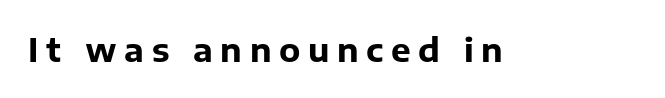
Classification — sans serif. Unmarked baselines from the first word to the last. Upright lettering throughout. The typesetting leans heavy: a genuine bold. Think of a printed novel: that variable character pitch is what you see here.
